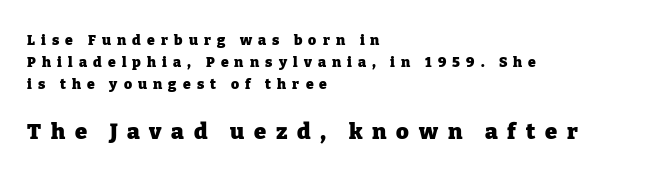
The image shows 22 px bold type, upright; set left-aligned, normal line spacing (1.58x), unusually wide letter spacing (+0.44 em), not underlined; the second (bottom) block is 1.57x larger.
